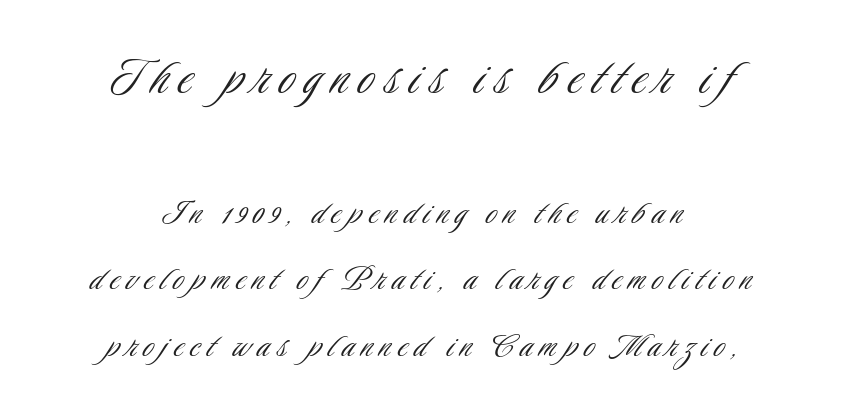
Q: Is the text bold? A: No.
Q: Is the text italic (slanted)? A: Yes.
Q: Is the typeface a serif or a sans-serif typeface? A: Sans-serif.
Q: Is the text underlined? A: No.
Q: How is the paragraph aligned? A: Centered.
Q: Which block of text is set in a larger size, the first (top) or the second (bottom)? A: The first (top) one.
Q: Width (condensed, normal, or wide)? A: Condensed.
Q: Stroke contrast? A: Low.
Q: x-height? A: Small.
Q: Monospaced? A: No.
